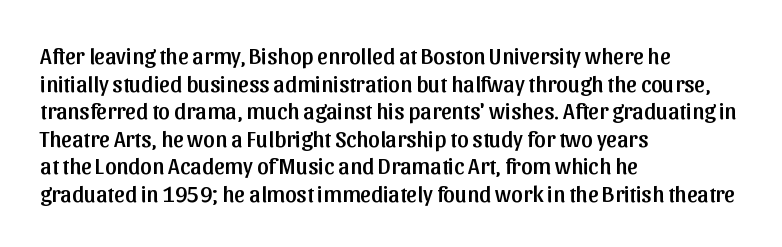
The line texture is even and compact thanks to regular tracking. These lines stack with their left ends in a neat column. The lettering stays uniformly vertical, giving the passage a roman look. Check the space under the baseline: it is left empty.
